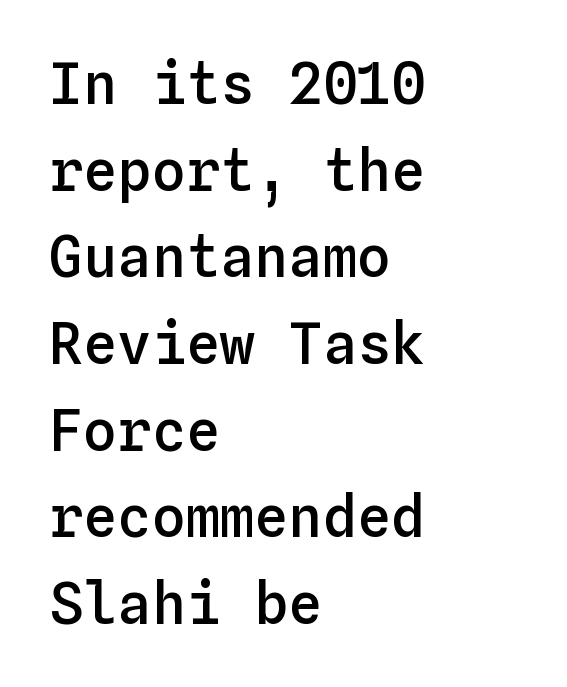
{"italic": "no", "bold": "semi", "weight": "semibold", "width": "normal", "stroke_contrast": "low", "x_height": "medium", "monospaced": "yes", "underline": "no", "align": "left", "line_spacing": "normal", "line_spacing_ratio": 1.52, "letter_spacing": "normal", "letter_spacing_em": 0.0, "glyph_px": 57}
